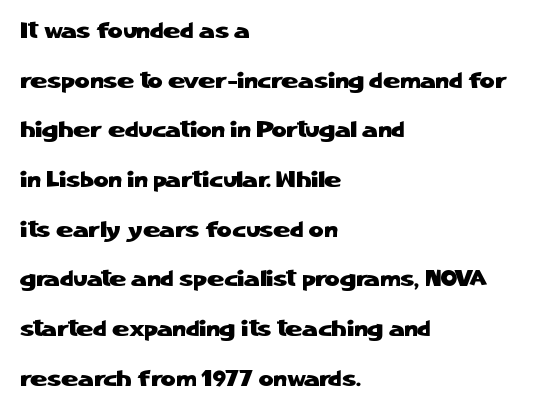
{"italic": "no", "underline": "no", "align": "left", "line_spacing": "loose", "line_spacing_ratio": 2.16, "letter_spacing": "normal", "letter_spacing_em": 0.0, "glyph_px": 23}
